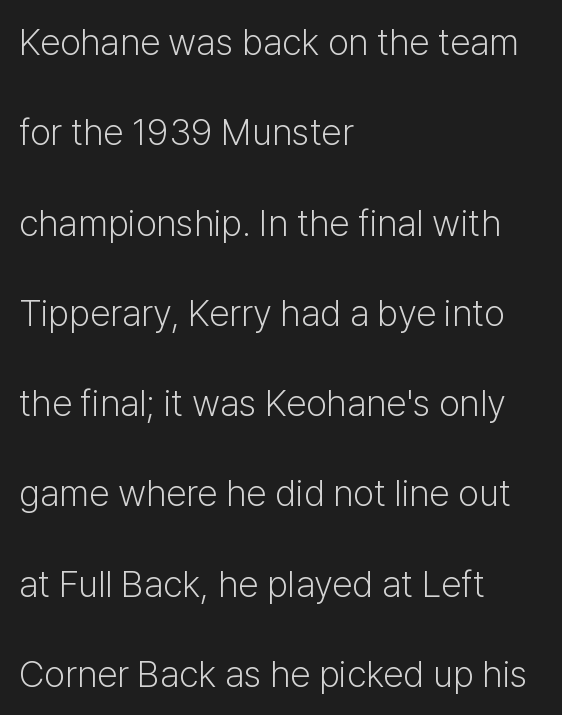
{"serif": "no", "italic": "no", "bold": "no", "weight": "light", "width": "normal", "stroke_contrast": "low", "x_height": "medium", "monospaced": "no", "underline": "no", "align": "left", "line_spacing": "loose", "line_spacing_ratio": 2.44, "letter_spacing": "normal", "letter_spacing_em": 0.0, "glyph_px": 37}
